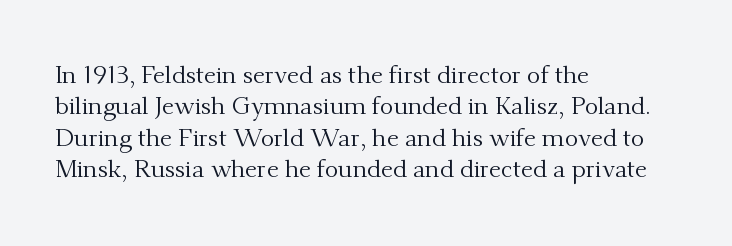
No letter is thick-stroked: the sample isn't bold. This is roman type, the default non-slanted kind. One glance says typical: line gaps are just what's usual. Plain, unruled lines of type. This sample is left-justified, so line endings fall wherever the words run out.
